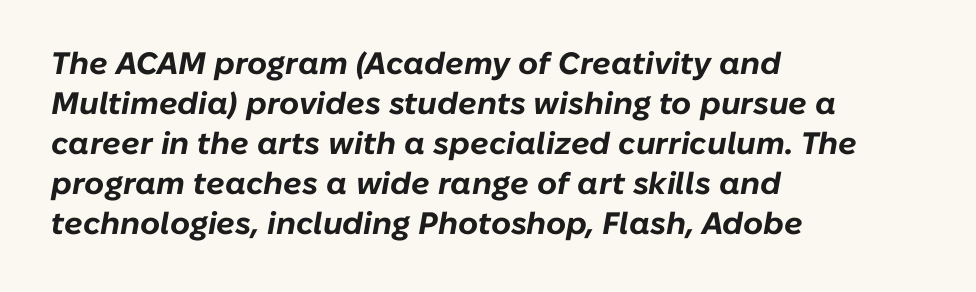
Q: Is the text bold? A: Yes.
Q: Is the text italic (slanted)? A: Yes, it leans right by about 10 degrees.
Q: Is the text underlined? A: No.
Q: How is the paragraph aligned? A: Left-aligned.
Q: Is the spacing between letters normal or unusually wide? A: Normal.
Q: Is the spacing between lines tight, normal or loose? A: Normal.
Q: Width (condensed, normal, or wide)? A: Normal.
Q: Stroke contrast? A: Low.
Q: x-height? A: Medium.
Q: Monospaced? A: No.
